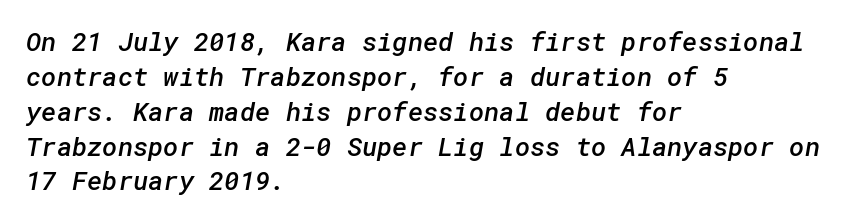
Q: Is the text bold? A: Semi-bold.
Q: Is the text underlined? A: No.
Q: How is the paragraph aligned? A: Left-aligned.
Q: Is the spacing between letters normal or unusually wide? A: Normal.
Q: Is the spacing between lines tight, normal or loose? A: Normal.
